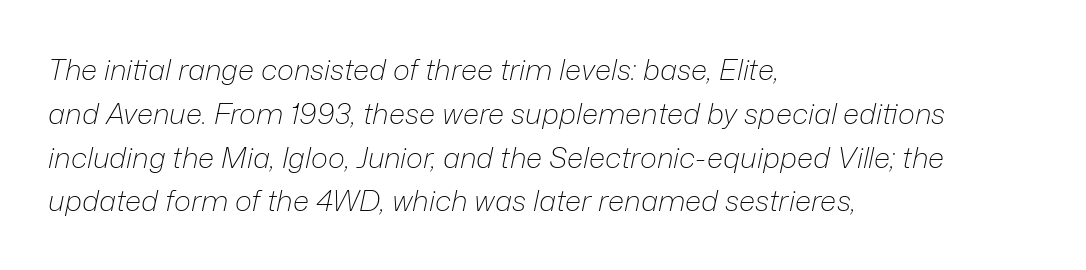
Q: Is the text bold? A: No.
Q: Is the text italic (slanted)? A: Yes, it leans right by about 12 degrees.
Q: Is the text underlined? A: No.
Q: How is the paragraph aligned? A: Left-aligned.
Q: Is the spacing between letters normal or unusually wide? A: Normal.
Q: Is the spacing between lines tight, normal or loose? A: Normal.
Q: Width (condensed, normal, or wide)? A: Normal.
Q: Stroke contrast? A: Low.
Q: x-height? A: Medium.
Q: Monospaced? A: No.
